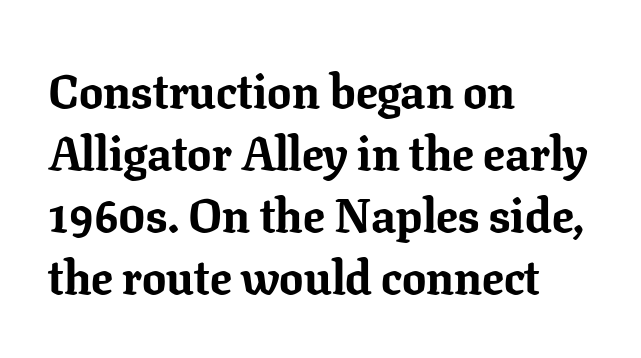
A typesetter would label this face a serif. On the weight axis this lands at bold, roughly 700. The baseline area is clear. Is there any slant? The stems are plumb. Short and long lines alike share a common starting point at left. Regarding leading, the lines here are spaced in the standard way.
